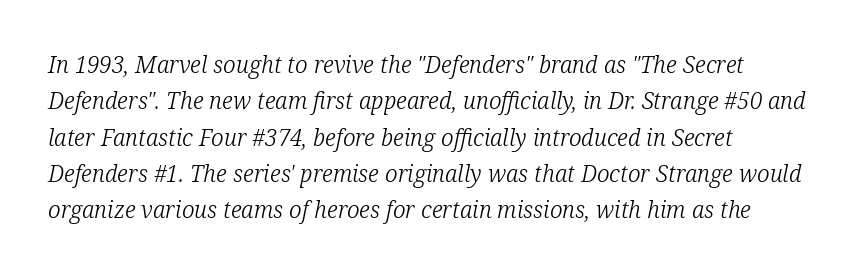
Q: Is the text bold? A: No.
Q: Is the text italic (slanted)? A: Yes, it leans right by about 12 degrees.
Q: Is the text underlined? A: No.
Q: How is the paragraph aligned? A: Left-aligned.
Q: Is the spacing between letters normal or unusually wide? A: Normal.
Q: Is the spacing between lines tight, normal or loose? A: Normal.
